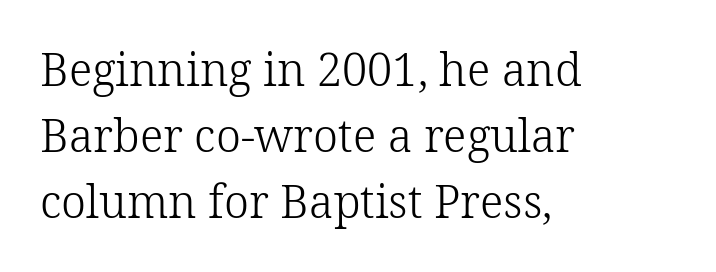
{"serif": "yes", "italic": "no", "bold": "no", "weight": "light", "width": "normal", "stroke_contrast": "low", "x_height": "medium", "monospaced": "no", "underline": "no", "align": "left", "line_spacing": "normal", "line_spacing_ratio": 1.47, "letter_spacing": "normal", "letter_spacing_em": 0.0, "glyph_px": 45}
